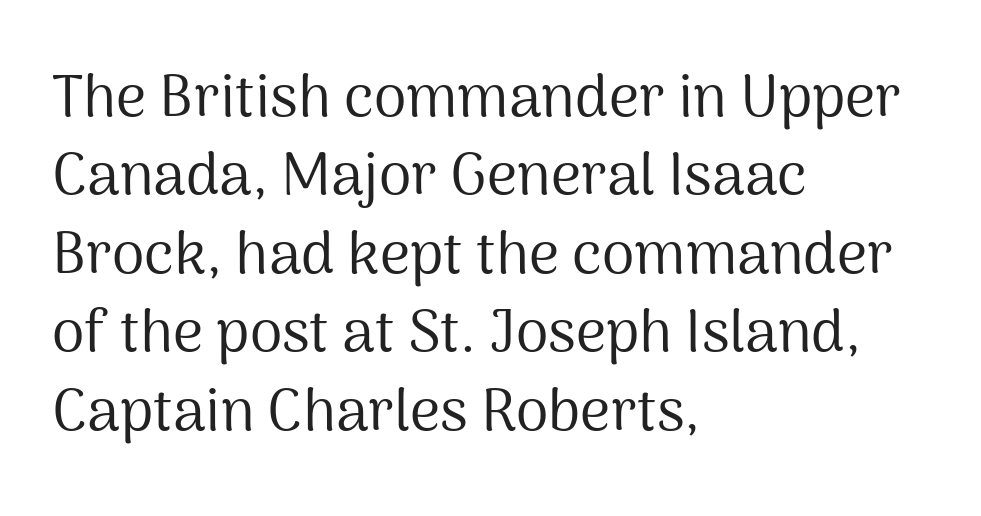
{"serif": "no", "italic": "no", "bold": "no", "weight": "regular", "width": "normal", "stroke_contrast": "medium", "x_height": "medium", "monospaced": "no", "underline": "no", "align": "left", "line_spacing": "normal", "line_spacing_ratio": 1.33, "letter_spacing": "normal", "letter_spacing_em": 0.0, "glyph_px": 59}
